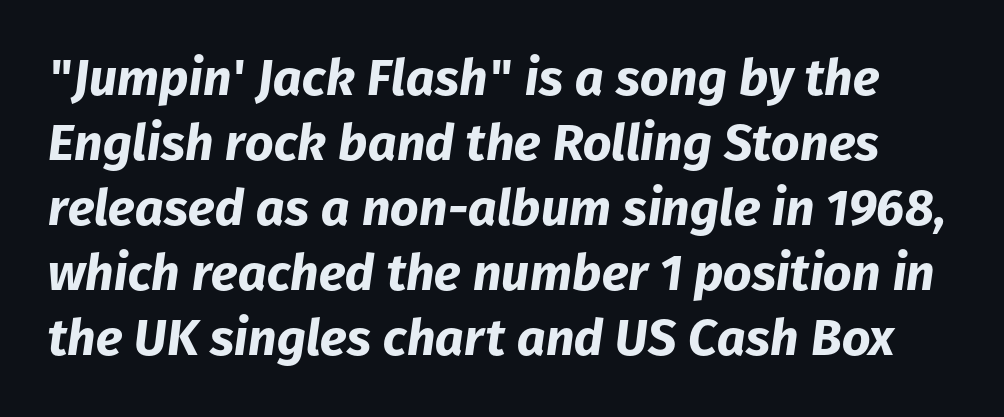
{"italic": "yes", "lean": "right", "slant_degrees": 8, "bold": "yes", "weight": "bold", "width": "normal", "stroke_contrast": "low", "x_height": "medium", "monospaced": "no", "underline": "no", "line_spacing": "normal", "line_spacing_ratio": 1.3, "letter_spacing": "normal", "letter_spacing_em": 0.0, "glyph_px": 50}
